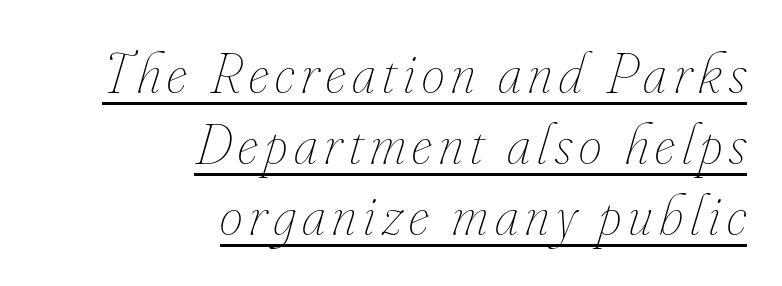
The image shows 58 px thin, condensed type, italic (leaning right); set right-aligned, line spacing 1.22x, underlined; low stroke contrast and a small x-height.
